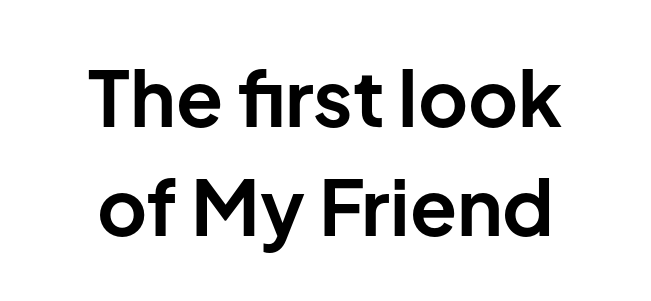
Is the type bold? Yes — the strokes are clearly thick and heavy. The gaps between neighbouring characters are ordinary and unremarkable. Spacing verdict: proportional, widths tailored to each character. Lines of text with bare space underneath. Type style note: lacks serifs.
